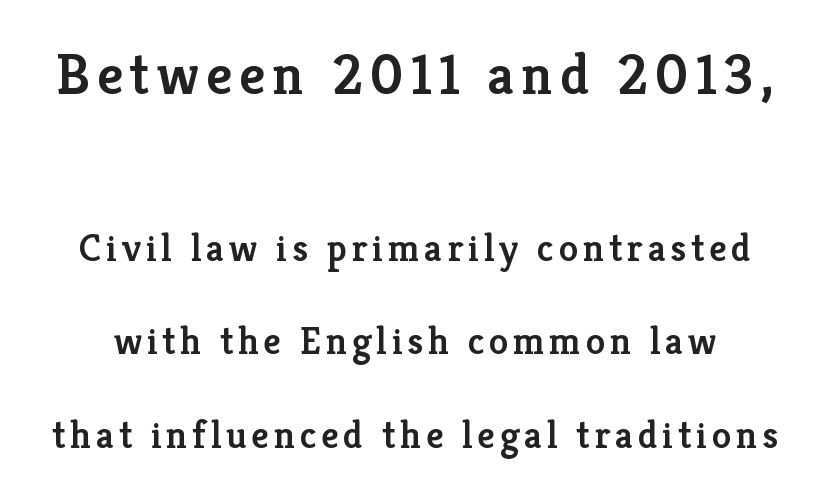
The image shows 58 px semibold serif type, upright; set loose line spacing (2.4x), not underlined; the first (top) block is 1.49x larger; low stroke contrast and a medium x-height.
